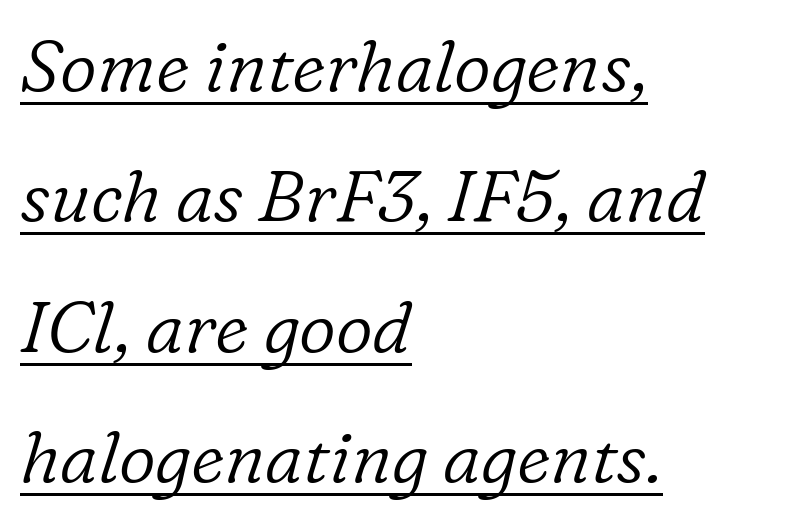
The image shows 72 px light serif type, italic (leaning right); set left-aligned, line spacing 1.81x, normal letter spacing, underlined; low stroke contrast and a medium x-height.
